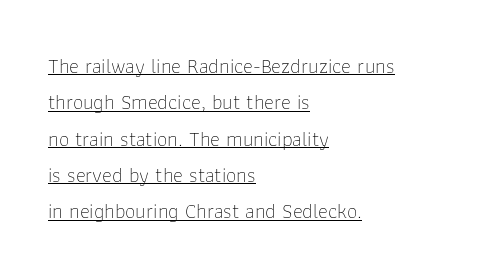
The image shows 21 px text type, upright; set left-aligned, line spacing 1.73x, normal letter spacing, underlined.
